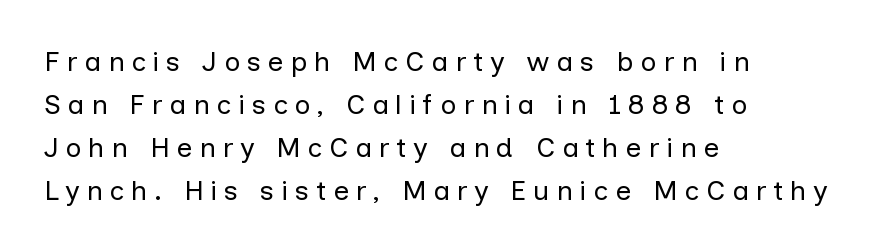
This sample uses a sans-serif face. Do the characters align in a grid? No, the font is proportional. The block of text has a typical density, with ordinary space between rows. Is the type heavy? It reads as light-to-regular instead. The lines are quadded left.
